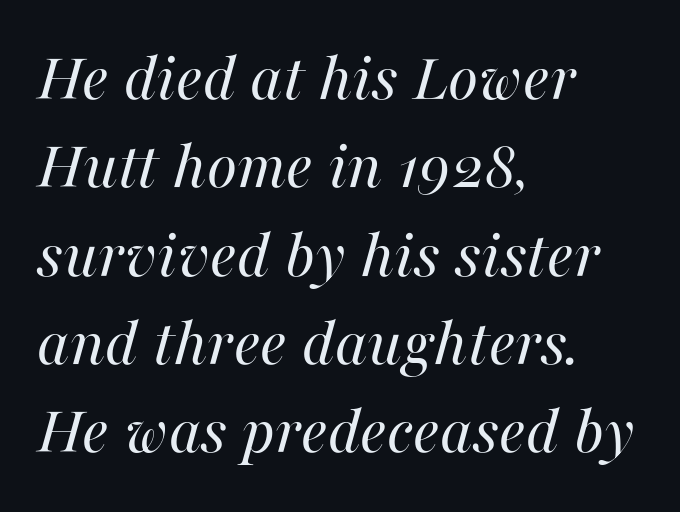
{"italic": "yes", "lean": "right", "slant_degrees": 16, "bold": "no", "weight": "regular", "width": "normal", "stroke_contrast": "high", "x_height": "medium", "monospaced": "no", "underline": "no", "align": "left", "line_spacing": "normal", "line_spacing_ratio": 1.28, "letter_spacing": "normal", "letter_spacing_em": 0.0, "glyph_px": 69}
